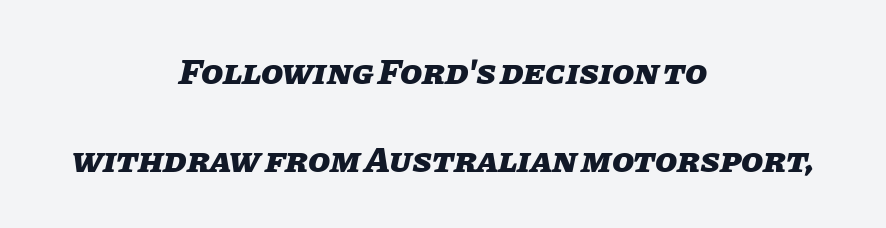
{"italic": "yes", "lean": "right", "slant_degrees": 11, "bold": "yes", "weight": "heavy", "width": "normal", "stroke_contrast": "low", "x_height": "large", "monospaced": "no", "underline": "no", "align": "center", "line_spacing": "loose", "line_spacing_ratio": 2.44, "letter_spacing": "normal", "letter_spacing_em": 0.0, "glyph_px": 36}
